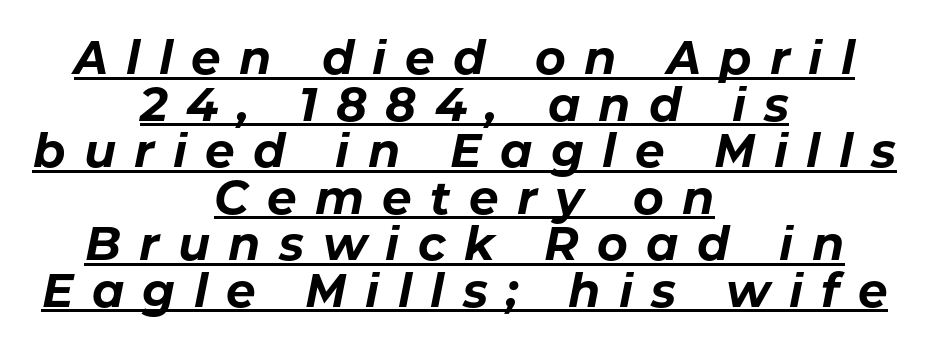
{"italic": "yes", "lean": "right", "slant_degrees": 11, "bold": "yes", "weight": "bold", "width": "normal", "stroke_contrast": "low", "x_height": "medium", "monospaced": "no", "underline": "yes", "align": "center", "line_spacing": "tight", "line_spacing_ratio": 0.99, "letter_spacing": "wide", "letter_spacing_em": 0.39, "glyph_px": 47}
